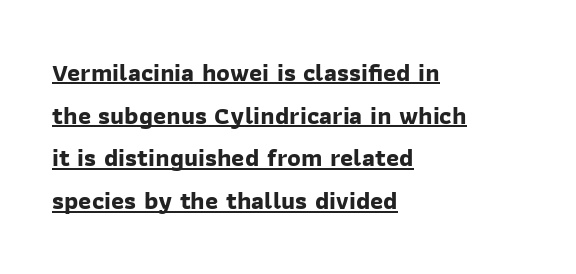
You'd pick this weight for a headline — it's a proper bold. Each line of the rendering has a horizontal stroke beneath the glyphs. Observe the ordinary spacing: letters are neighbours, not strangers. All the whitespace from short lines collects on the right.
